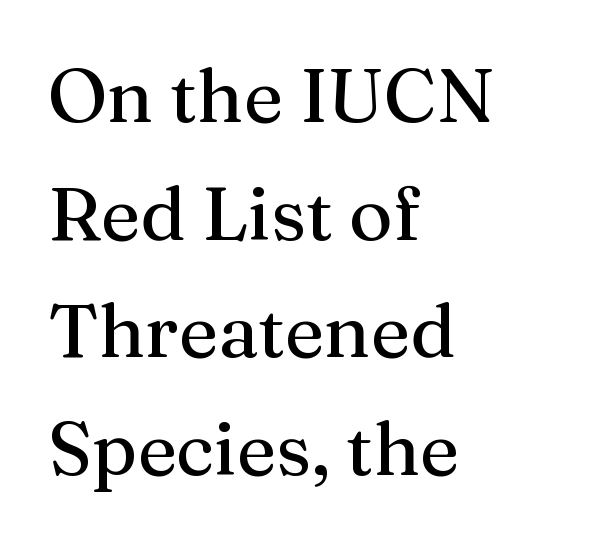
Unmarked baselines from the first word to the last. This is roman type, the default non-slanted kind. These lines sit exactly where default settings would place them. The glyphs in this specimen are seriffed. A typesetter would call this proportional, since set widths differ per character. These lines stack with their left ends in a neat column.
